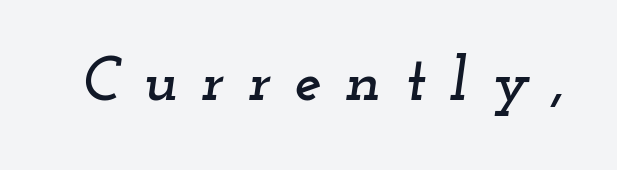
Q: Is the text italic (slanted)? A: Yes, it leans right by about 12 degrees.
Q: Is the typeface a serif or a sans-serif typeface? A: Serif.
Q: Is the text underlined? A: No.
Q: Is the spacing between letters normal or unusually wide? A: Unusually wide.
Q: Width (condensed, normal, or wide)? A: Wide.
Q: Stroke contrast? A: Low.
Q: x-height? A: Small.
Q: Monospaced? A: No.
